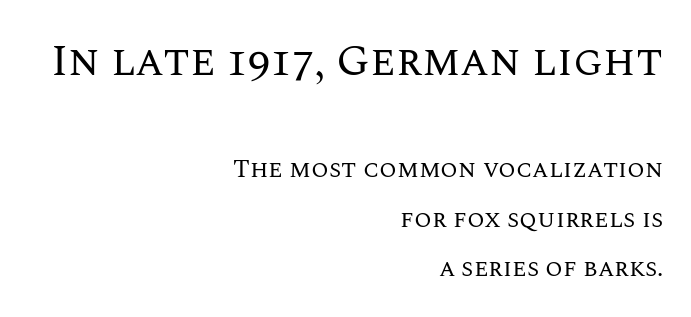
Alignment: flush right. Ascenders rise straight up at ninety degrees. The composition opens big and finishes small. This sample has the flowing, uneven cadence of proportional lettering.
